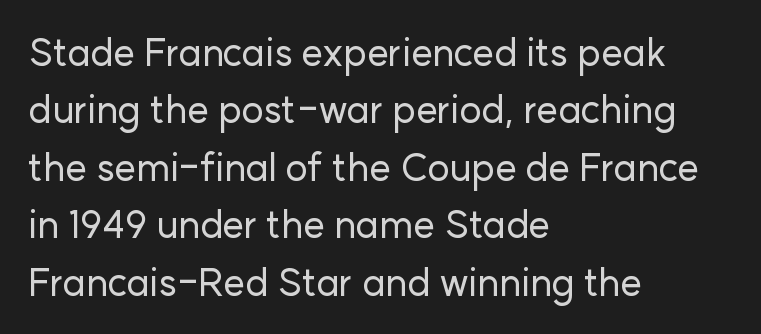
Q: Is the text italic (slanted)? A: No, it is upright.
Q: Is the typeface a serif or a sans-serif typeface? A: Sans-serif.
Q: Is the text underlined? A: No.
Q: How is the paragraph aligned? A: Left-aligned.
Q: Is the spacing between letters normal or unusually wide? A: Normal.
Q: Is the spacing between lines tight, normal or loose? A: Normal.
Q: Width (condensed, normal, or wide)? A: Normal.
Q: Stroke contrast? A: Low.
Q: x-height? A: Medium.
Q: Monospaced? A: No.
